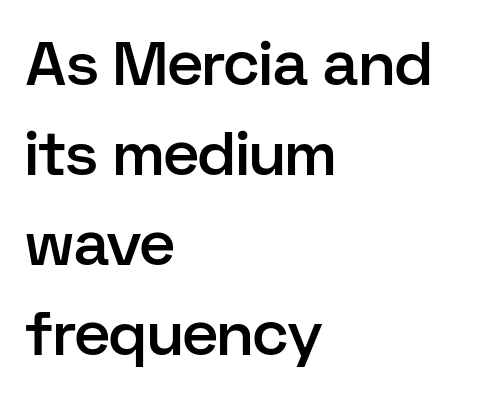
{"serif": "no", "italic": "no", "bold": "semi", "weight": "semibold", "width": "normal", "stroke_contrast": "low", "x_height": "medium", "monospaced": "no", "underline": "no", "align": "left", "line_spacing": "normal", "line_spacing_ratio": 1.45, "letter_spacing": "normal", "letter_spacing_em": 0.0, "glyph_px": 62}
